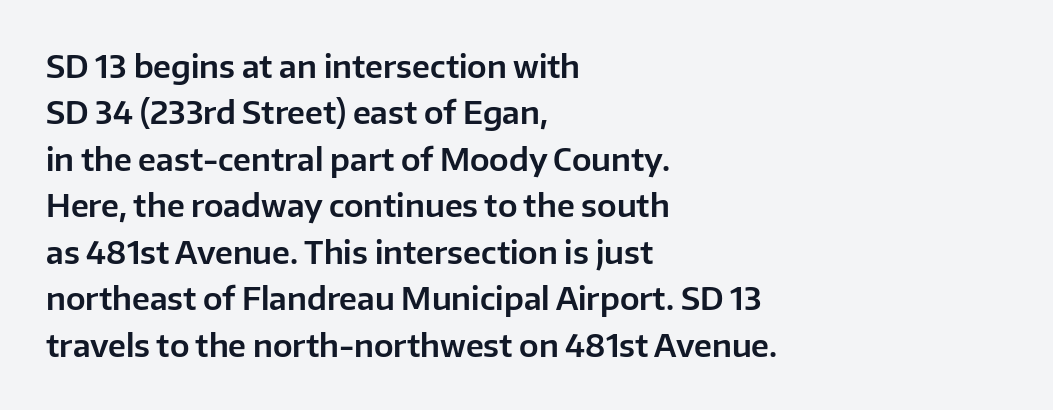
The image shows 31 px sans-serif type, upright; set left-aligned, normal line spacing (1.5x), normal letter spacing, not underlined; low stroke contrast and a medium x-height.
